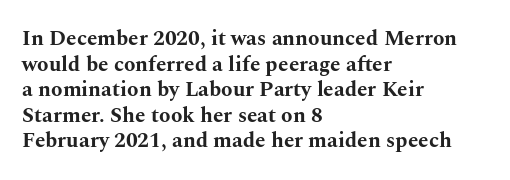
Is there any slant? The stems are plumb. The zone under the glyphs is completely vacant. Caption: bold face, heavy strokes. Each word holds together tightly as a unit, with standard inter-letter gaps. Does the copy run flush right? No — it runs flush left.
